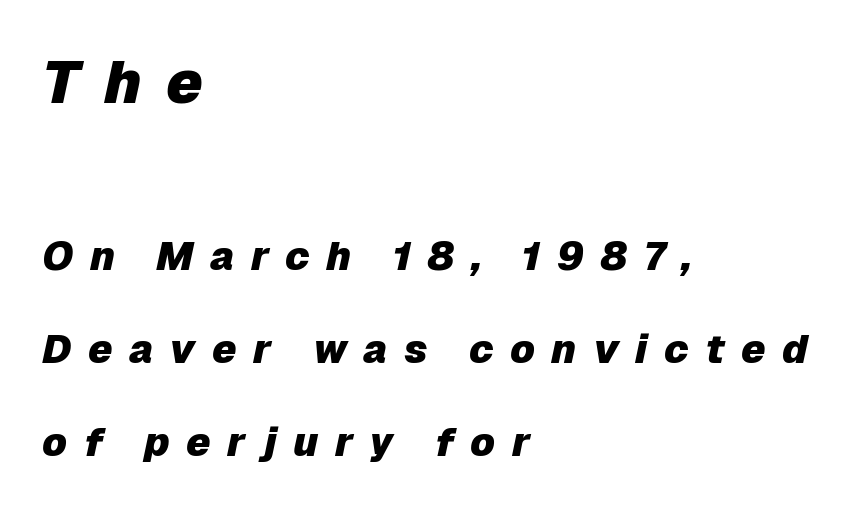
{"italic": "yes", "lean": "right", "slant_degrees": 12, "bold": "yes", "weight": "heavy", "width": "normal", "stroke_contrast": "low", "x_height": "medium", "monospaced": "no", "underline": "no", "align": "left", "line_spacing": "loose", "line_spacing_ratio": 2.32, "letter_spacing": "wide", "letter_spacing_em": 0.41, "larger_block": "first", "size_ratio": 1.5, "glyph_px": 60}
